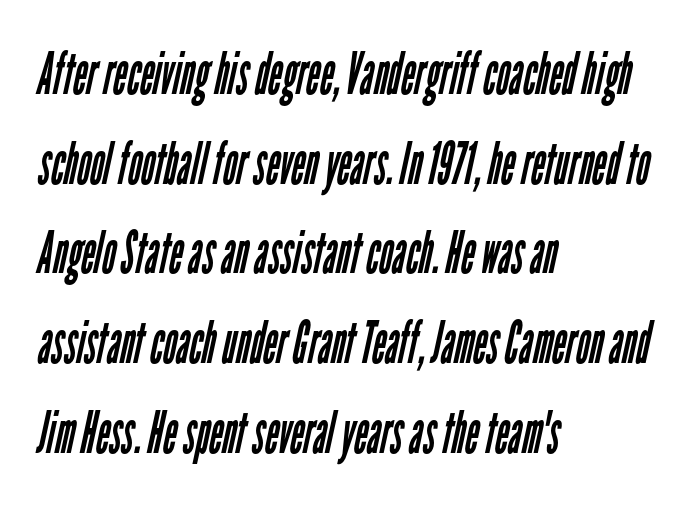
Q: Is the text bold? A: No.
Q: Is the typeface a serif or a sans-serif typeface? A: Sans-serif.
Q: Is the text underlined? A: No.
Q: How is the paragraph aligned? A: Left-aligned.
Q: Is the spacing between letters normal or unusually wide? A: Normal.
Q: Is the spacing between lines tight, normal or loose? A: Normal.
Q: Width (condensed, normal, or wide)? A: Condensed.
Q: Stroke contrast? A: Low.
Q: x-height? A: Medium.
Q: Monospaced? A: No.
